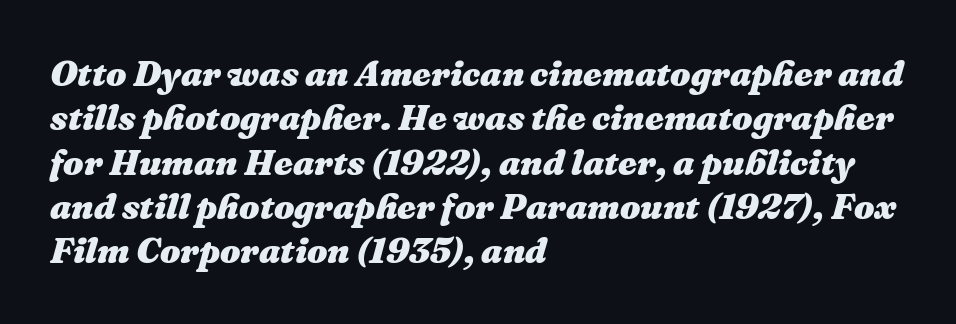
{"italic": "yes", "lean": "right", "slant_degrees": 16, "bold": "yes", "weight": "heavy", "width": "normal", "stroke_contrast": "medium", "x_height": "medium", "monospaced": "no", "underline": "no", "align": "left", "line_spacing_ratio": 1.23, "letter_spacing": "normal", "letter_spacing_em": 0.0, "glyph_px": 36}
